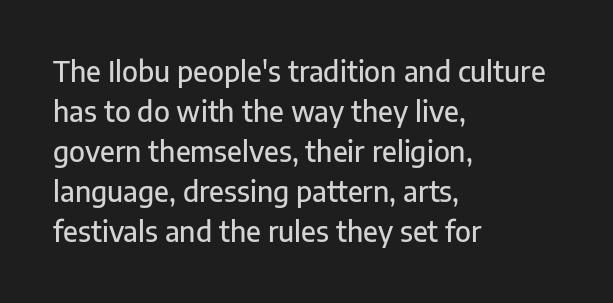
Note: no serifs on the glyphs. Looks like regular typesetting: each glyph gets only the width it needs. This rendering leaves character spacing at its baseline value. The gap between lines stays unmarked. No italicization has been applied; the sample stays upright. Vertical spacing — default.
